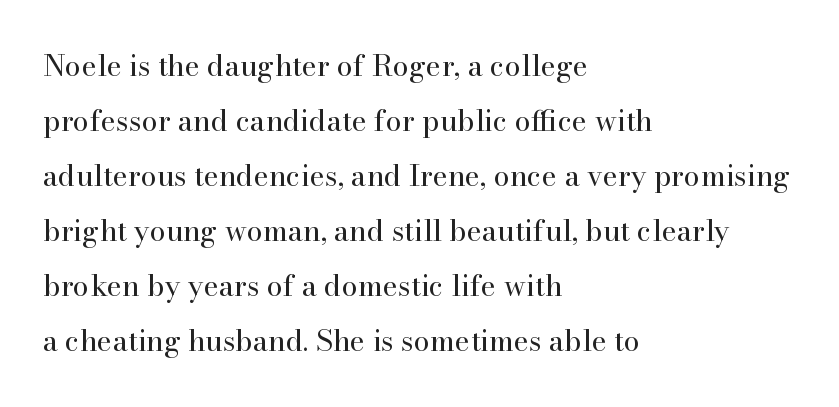
Q: Is the text bold? A: No.
Q: Is the text italic (slanted)? A: No, it is upright.
Q: Is the typeface a serif or a sans-serif typeface? A: Serif.
Q: Is the text underlined? A: No.
Q: How is the paragraph aligned? A: Left-aligned.
Q: Is the spacing between letters normal or unusually wide? A: Normal.
Q: Is the spacing between lines tight, normal or loose? A: Loose.
Q: Width (condensed, normal, or wide)? A: Normal.
Q: Stroke contrast? A: High.
Q: x-height? A: Small.
Q: Monospaced? A: No.
